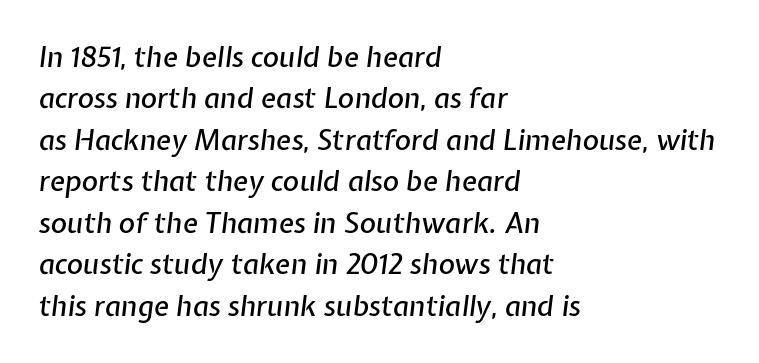
{"italic": "yes", "lean": "right", "slant_degrees": 7, "width": "normal", "stroke_contrast": "low", "x_height": "medium", "monospaced": "no", "underline": "no", "align": "left", "line_spacing": "normal", "line_spacing_ratio": 1.48, "letter_spacing": "normal", "letter_spacing_em": 0.0, "glyph_px": 28}
